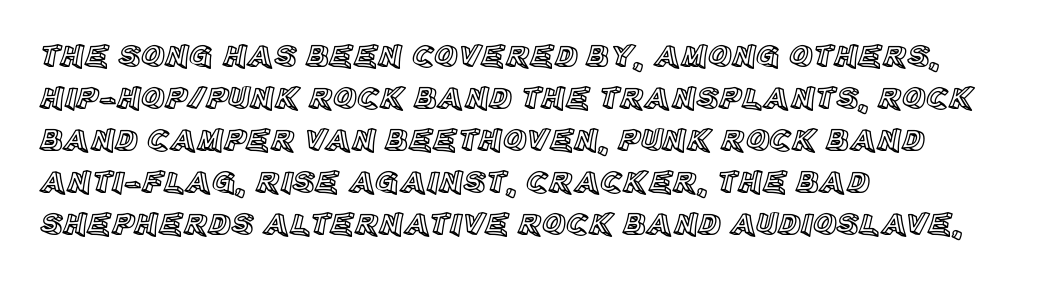
{"width": "normal", "x_height": "large", "monospaced": "no", "underline": "no", "align": "left", "line_spacing": "normal", "line_spacing_ratio": 1.31, "letter_spacing": "normal", "letter_spacing_em": 0.0, "glyph_px": 32}
